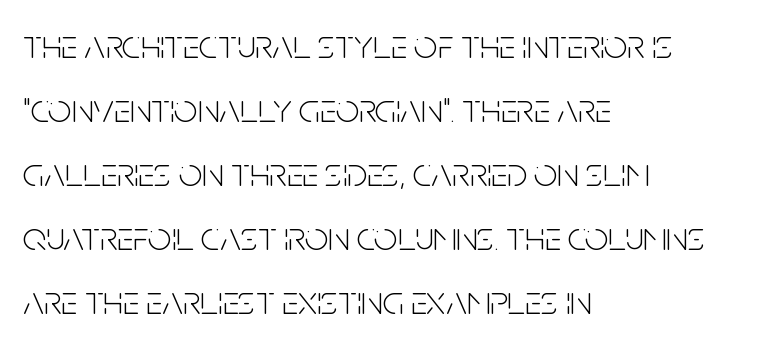
The image shows 41 px light, condensed sans-serif type, upright; set left-aligned, normal line spacing (1.56x), normal letter spacing, not underlined; low stroke contrast and a large x-height.
